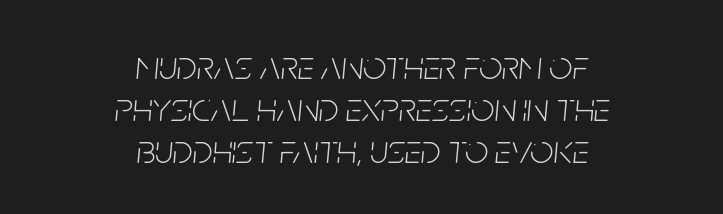
Heaviness? Minimal to ordinary, like unemphasized prose. Closely set lines give the paragraph a compact silhouette. There's an unmistakable incline to the writing here. The glyphs are unaccompanied by any horizontal stroke below them. If you folded the block vertically in half, each line would mirror itself in length.
